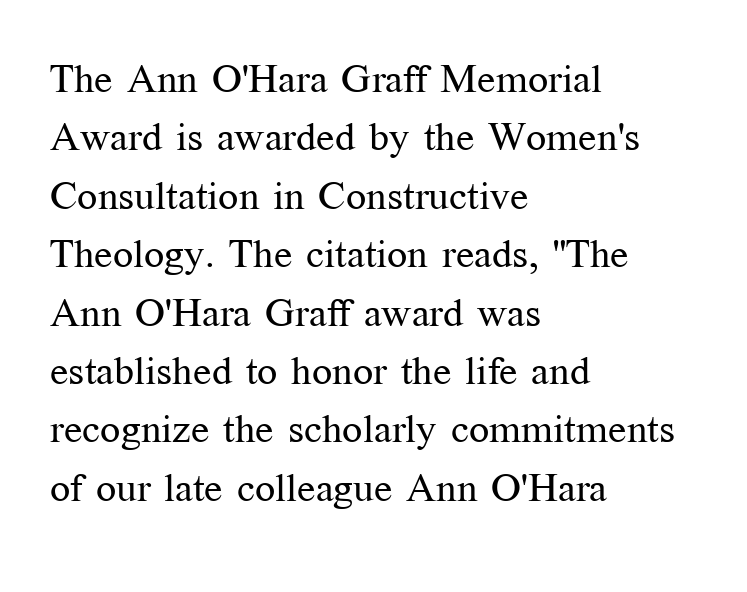
The image shows 40 px regular-weight serif type, upright; set left-aligned, normal line spacing (1.46x), normal letter spacing, not underlined; medium stroke contrast and a medium x-height.
